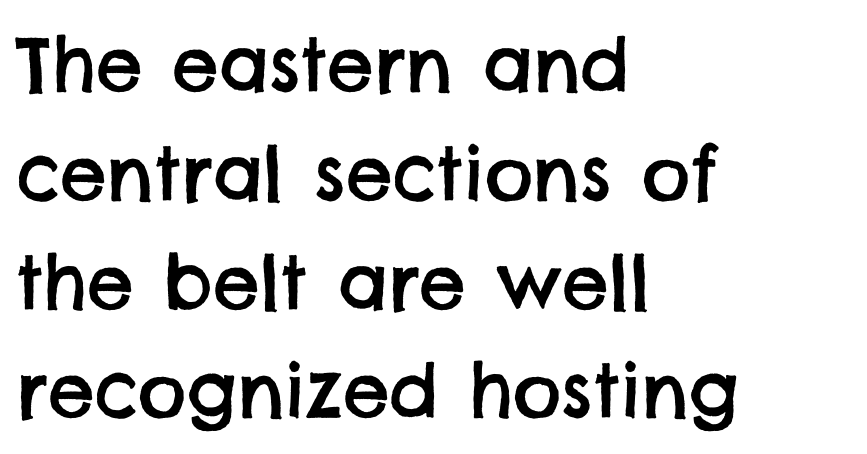
The image shows 74 px sans-serif type; set left-aligned, normal line spacing (1.47x), normal letter spacing, not underlined; low stroke contrast and a large x-height.
